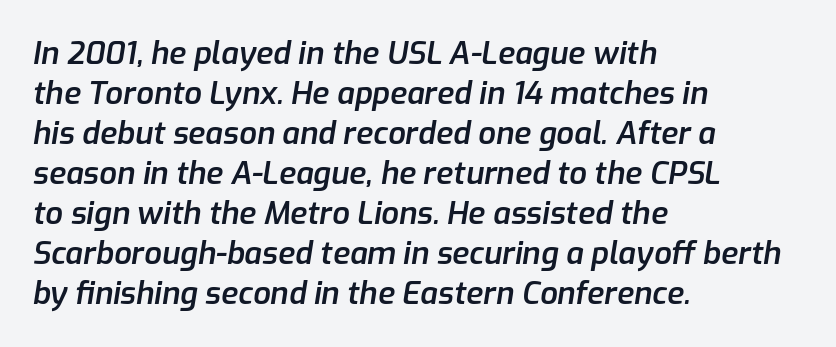
Q: Is the text bold? A: Semi-bold.
Q: Is the text italic (slanted)? A: Yes, it leans right by about 9 degrees.
Q: Is the text underlined? A: No.
Q: How is the paragraph aligned? A: Left-aligned.
Q: Is the spacing between letters normal or unusually wide? A: Normal.
Q: Is the spacing between lines tight, normal or loose? A: Normal.
Q: Width (condensed, normal, or wide)? A: Normal.
Q: Stroke contrast? A: Low.
Q: x-height? A: Medium.
Q: Monospaced? A: No.
